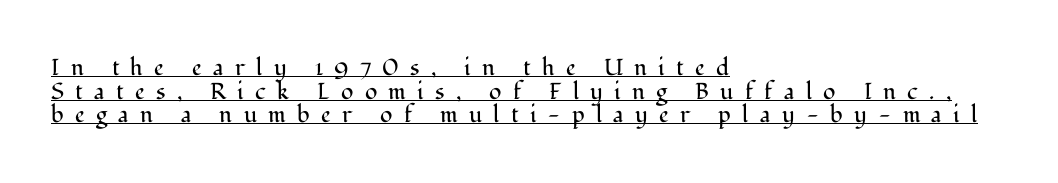
The lettering is marked with a stroke running underneath it. Very little white space separates one row of letters from the next. You can tell it's not italic because the verticals are truly vertical. All the whitespace from short lines collects on the right.
